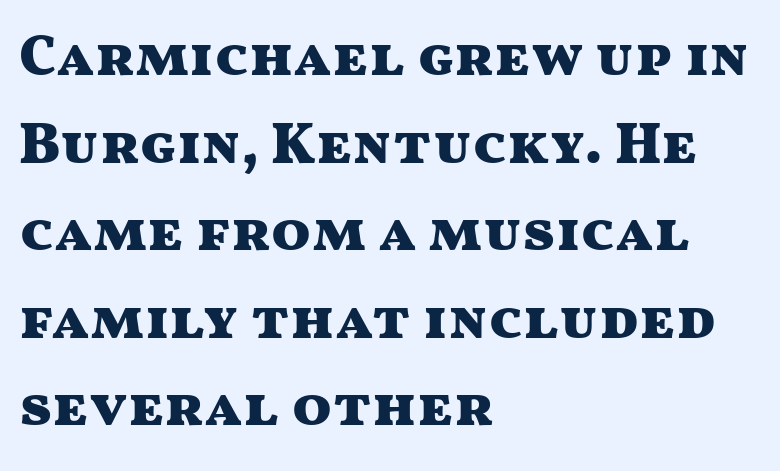
Q: Is the text bold? A: Yes.
Q: Is the text italic (slanted)? A: No, it is upright.
Q: Is the typeface a serif or a sans-serif typeface? A: Sans-serif.
Q: Is the text underlined? A: No.
Q: How is the paragraph aligned? A: Left-aligned.
Q: Is the spacing between letters normal or unusually wide? A: Normal.
Q: Is the spacing between lines tight, normal or loose? A: Normal.
Q: Width (condensed, normal, or wide)? A: Wide.
Q: Stroke contrast? A: Medium.
Q: x-height? A: Medium.
Q: Monospaced? A: No.
